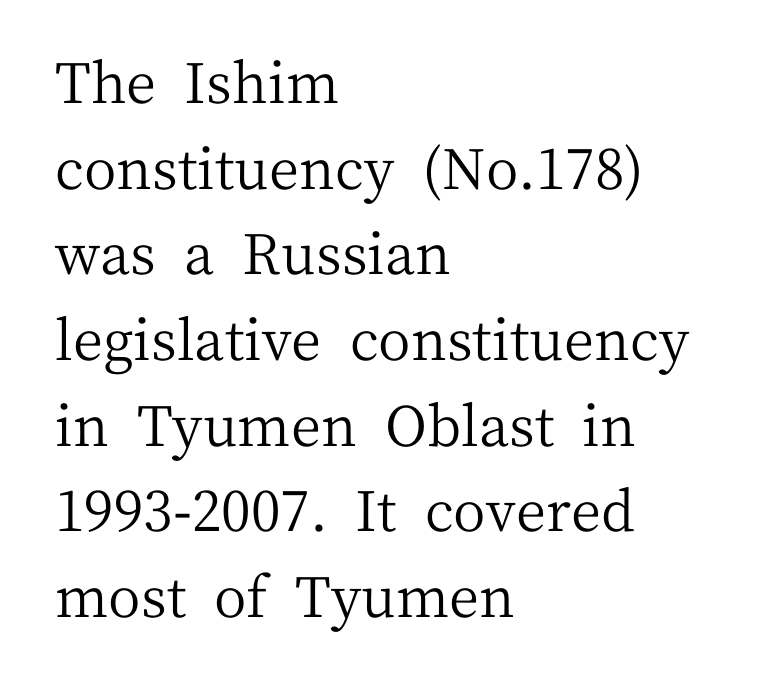
The image shows 56 px regular-weight serif type, upright; set left-aligned, normal line spacing (1.53x), normal letter spacing, not underlined; medium stroke contrast and a medium x-height.
